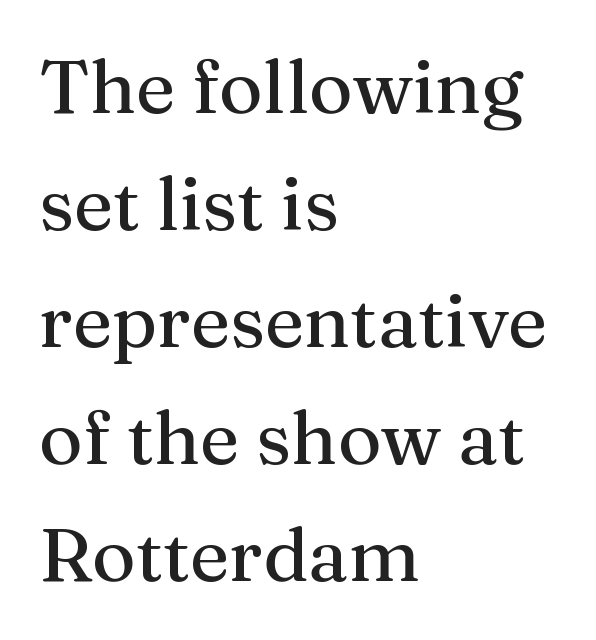
A typesetter would call this leading conventional body-copy spacing. Each letter keeps its own natural width here, so spacing adapts to shape. Serif or sans? Serif — the stroke terminals have little feet. This sample uses an upright cut, with every glyph sitting square on the baseline. The specimen omits any rule beneath the text block's lines. Layout note: lines flush left.
